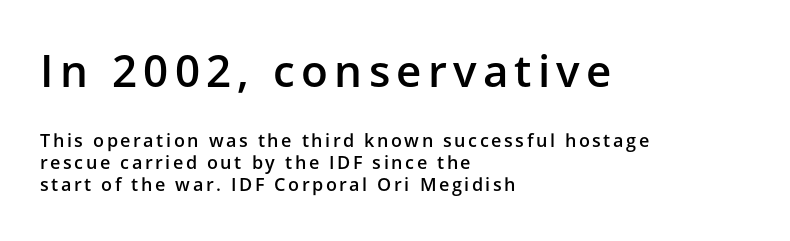
The image shows 44 px semibold sans-serif type, upright; set left-aligned, line spacing 1.21x, not underlined; the first (top) block is 2.44x larger; low stroke contrast and a medium x-height.
